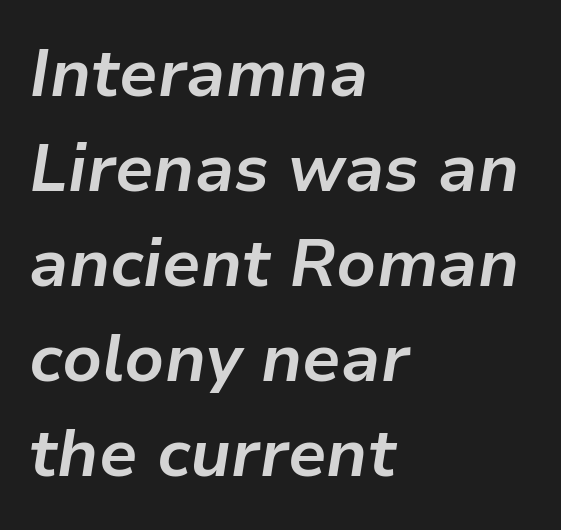
The image shows 66 px bold type, italic (leaning right); set left-aligned, normal line spacing (1.44x), normal letter spacing, not underlined; low stroke contrast and a medium x-height.
